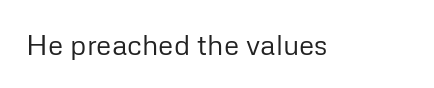
{"serif": "no", "italic": "no", "bold": "no", "weight": "regular", "width": "normal", "stroke_contrast": "low", "x_height": "medium", "monospaced": "no", "underline": "no", "letter_spacing": "normal", "letter_spacing_em": 0.0, "glyph_px": 28}
